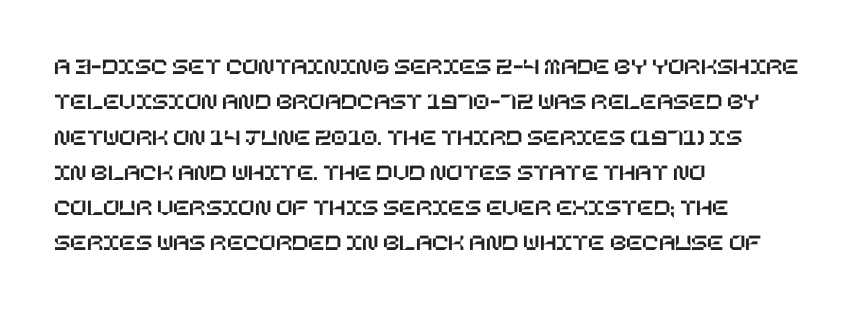
The passage shown stacks its lines at a standard gap. No extra tracking has been applied to these lines. Compared with a centered layout, this one pins lines to the left instead. The area under the type is left untouched. When letters stand straight like this, we call the style roman or upright.
